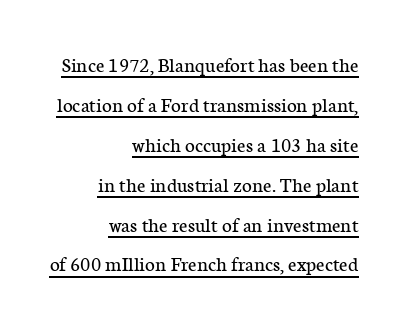
The image shows 21 px text type, upright; set right-aligned, loose line spacing (1.9x), normal letter spacing, underlined.
